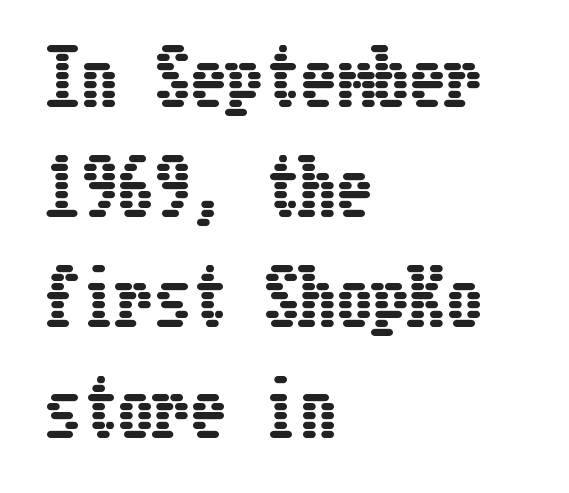
Q: Is the text italic (slanted)? A: No, it is upright.
Q: Is the text underlined? A: No.
Q: How is the paragraph aligned? A: Left-aligned.
Q: Is the spacing between letters normal or unusually wide? A: Normal.
Q: Is the spacing between lines tight, normal or loose? A: Normal.
Q: Width (condensed, normal, or wide)? A: Condensed.
Q: Stroke contrast? A: Low.
Q: x-height? A: Medium.
